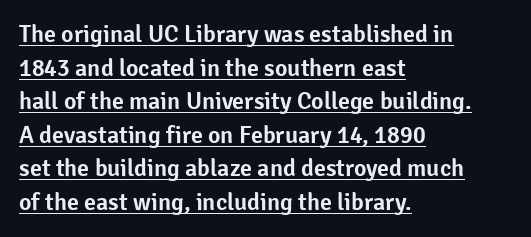
{"italic": "no", "underline": "yes", "align": "left", "line_spacing": "normal", "line_spacing_ratio": 1.4, "letter_spacing": "normal", "letter_spacing_em": 0.0, "glyph_px": 24}
